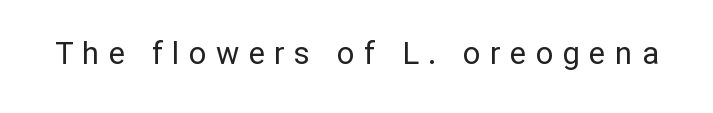
The image shows 31 px regular-weight sans-serif type, upright; set unusually wide letter spacing (+0.3 em), not underlined; low stroke contrast and a medium x-height.
